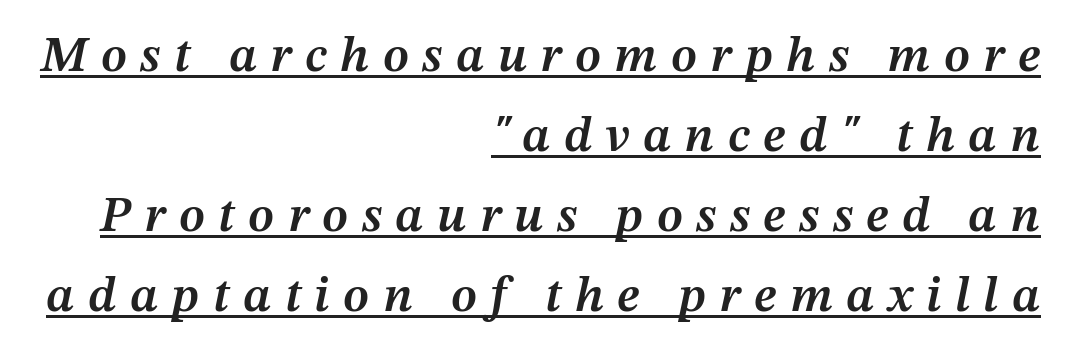
{"italic": "yes", "lean": "right", "slant_degrees": 12, "bold": "semi", "weight": "semibold", "width": "normal", "stroke_contrast": "medium", "x_height": "medium", "monospaced": "no", "underline": "yes", "align": "right", "line_spacing": "normal", "line_spacing_ratio": 1.6, "letter_spacing": "wide", "letter_spacing_em": 0.27, "glyph_px": 50}
